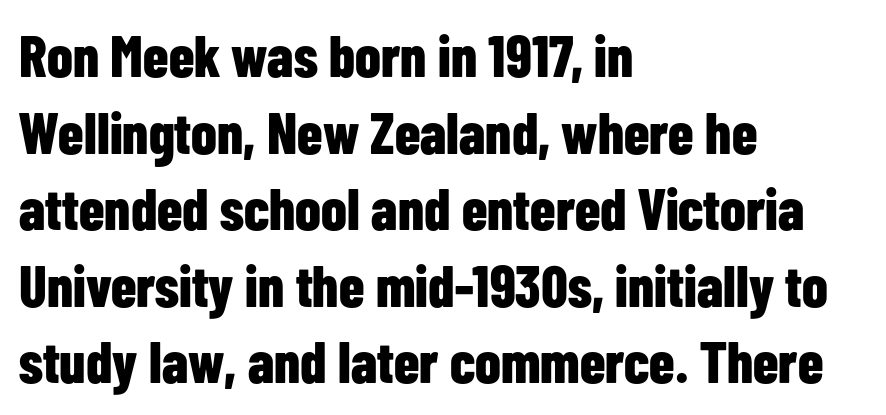
{"serif": "no", "italic": "no", "bold": "yes", "weight": "bold", "width": "condensed", "stroke_contrast": "low", "x_height": "medium", "monospaced": "no", "underline": "no", "align": "left", "line_spacing": "normal", "line_spacing_ratio": 1.32, "letter_spacing": "normal", "letter_spacing_em": 0.0, "glyph_px": 58}
